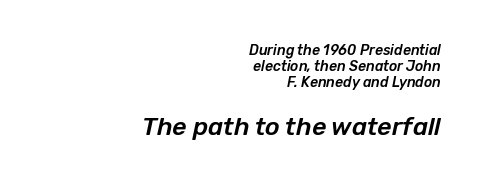
Lines of text with bare space underneath. The following chunk of copy outweighs the initial chunk in type size. Successive baselines arrive quickly, one right under another. Each word holds together tightly as a unit, with standard inter-letter gaps.
